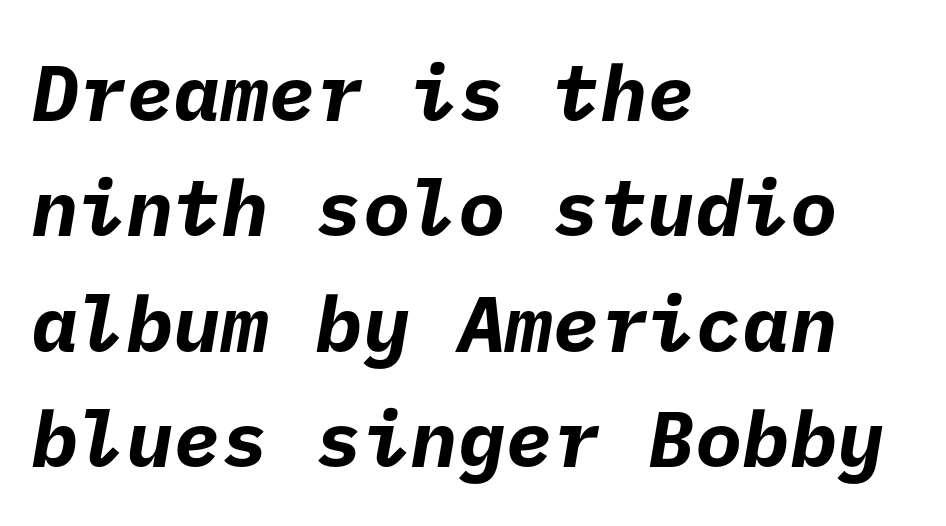
The characters look thick and weighty, a clear bold. Just letters on the line, the space beneath them empty. You can tell from the bare stems that sans-serif type was used. Between one letter and the next there's only the usual sliver of space. Horizontally, the lines are justified to the leading edge only. Quick note: interline space is typical.
